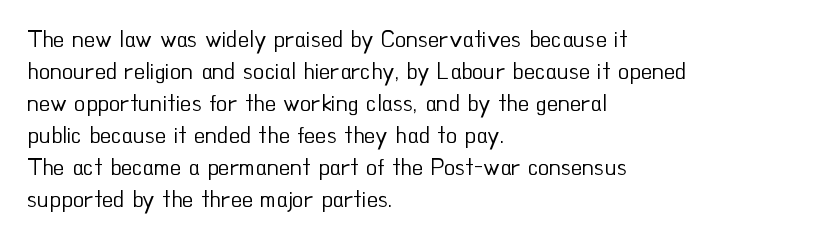
Caption: standard tracking, unaltered. Does the leading feel generous? No, just average. The lines are quadded left. Check the space under the baseline: it is left empty.
